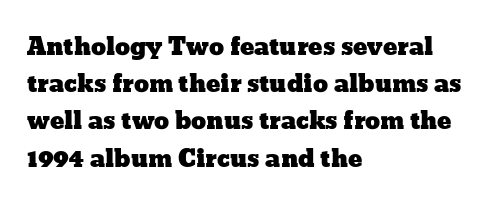
Q: Is the text italic (slanted)? A: No, it is upright.
Q: Is the text underlined? A: No.
Q: How is the paragraph aligned? A: Left-aligned.
Q: Is the spacing between letters normal or unusually wide? A: Normal.
Q: Is the spacing between lines tight, normal or loose? A: Normal.
